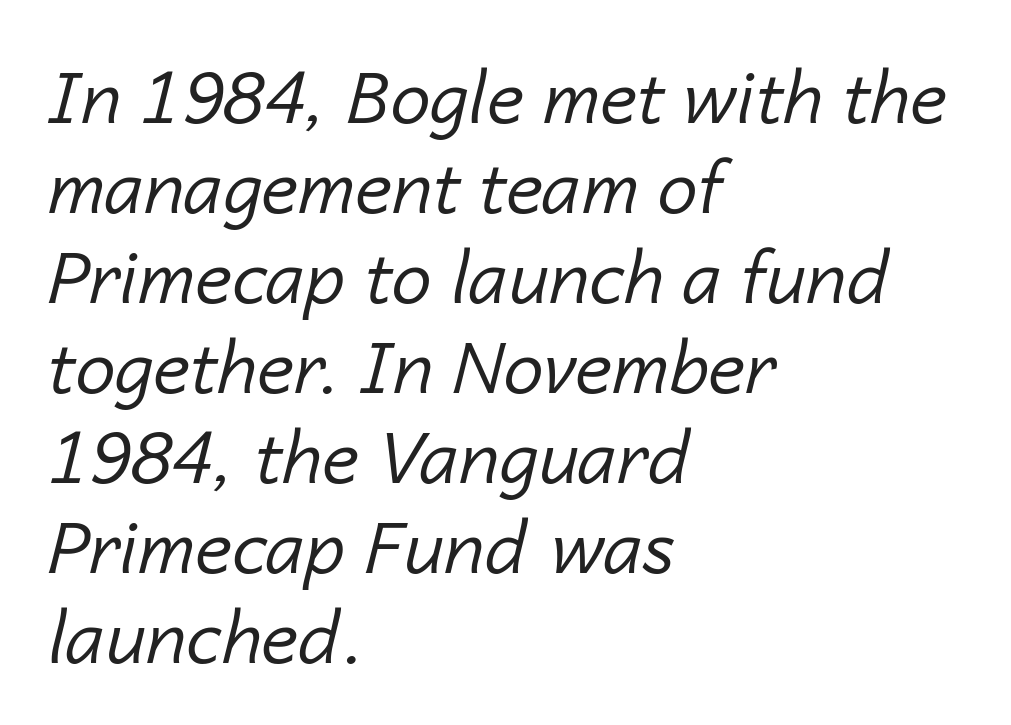
The passage shown leans; its letterforms are oblique. What's the leading like? Ordinary, nothing unusual. Summary of weight: not heavy and not bold. The zone under the glyphs is completely vacant. Letter spacing: default.
